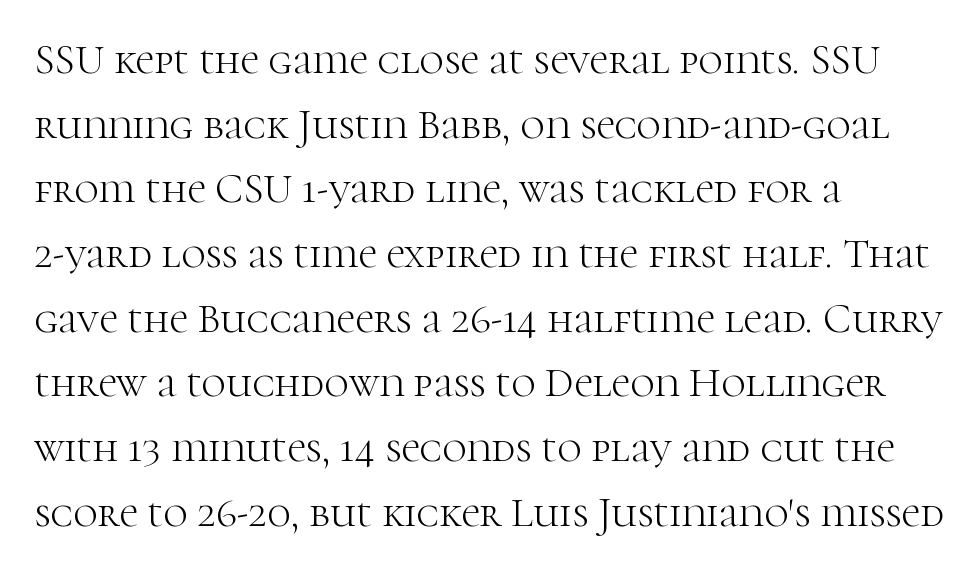
Q: Is the text bold? A: No.
Q: Is the text italic (slanted)? A: No, it is upright.
Q: Is the typeface a serif or a sans-serif typeface? A: Serif.
Q: Is the text underlined? A: No.
Q: How is the paragraph aligned? A: Left-aligned.
Q: Is the spacing between letters normal or unusually wide? A: Normal.
Q: Is the spacing between lines tight, normal or loose? A: Normal.
Q: Width (condensed, normal, or wide)? A: Normal.
Q: Stroke contrast? A: High.
Q: x-height? A: Medium.
Q: Monospaced? A: No.
